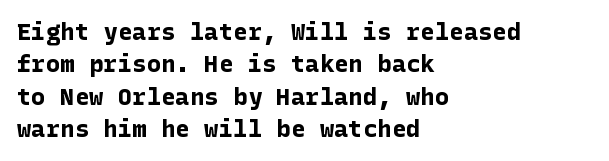
Whoever set this chose a conventional vertical rhythm. Emphasis by weight is at full strength: bold. The setting favours the left margin, as ordinary paragraphs usually do. Glance below the letters and you will spot only blank space. Rendered with straight, roman letterforms.
